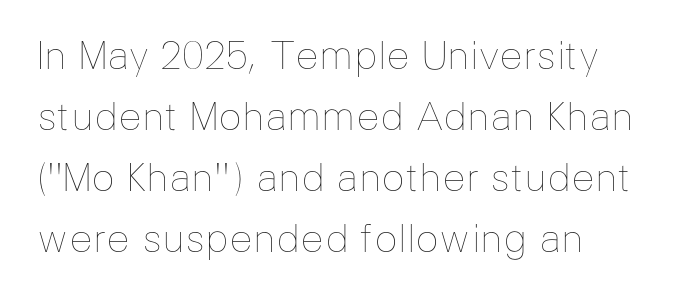
{"italic": "no", "bold": "no", "weight": "thin", "width": "normal", "stroke_contrast": "low", "x_height": "medium", "monospaced": "no", "underline": "no", "align": "left", "line_spacing": "normal", "line_spacing_ratio": 1.56, "letter_spacing": "normal", "letter_spacing_em": 0.0, "glyph_px": 39}
